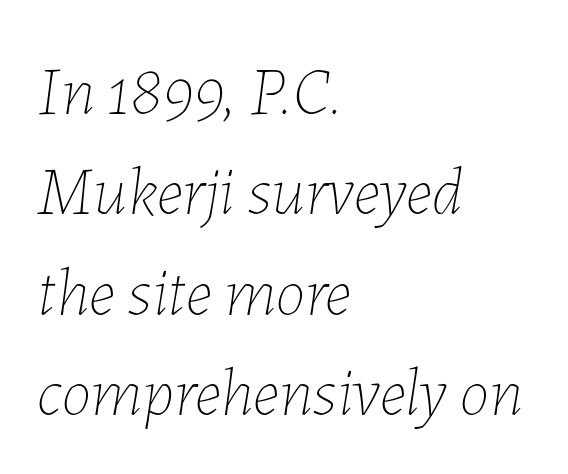
Q: Is the text bold? A: No.
Q: Is the text italic (slanted)? A: Yes, it leans right by about 7 degrees.
Q: Is the text underlined? A: No.
Q: How is the paragraph aligned? A: Left-aligned.
Q: Is the spacing between letters normal or unusually wide? A: Normal.
Q: Is the spacing between lines tight, normal or loose? A: Normal.
Q: Width (condensed, normal, or wide)? A: Normal.
Q: Stroke contrast? A: Low.
Q: x-height? A: Medium.
Q: Monospaced? A: No.
